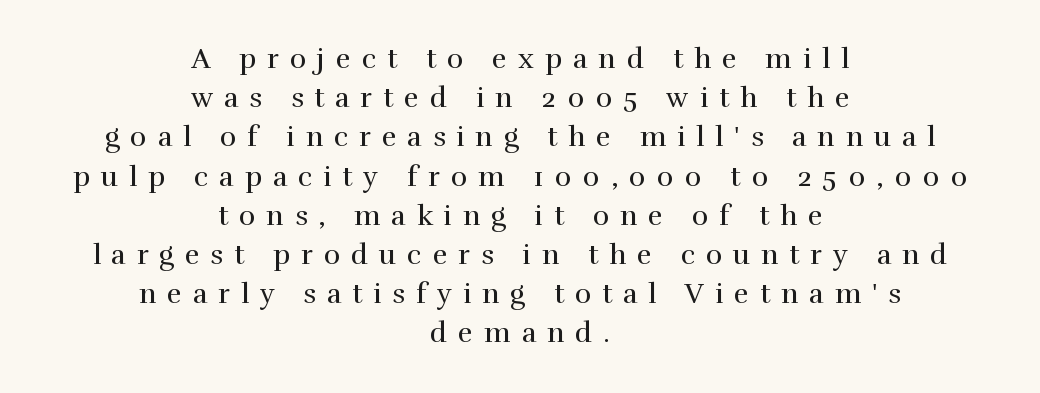
Q: Is the text bold? A: No.
Q: Is the text italic (slanted)? A: No, it is upright.
Q: Is the typeface a serif or a sans-serif typeface? A: Serif.
Q: Is the text underlined? A: No.
Q: How is the paragraph aligned? A: Centered.
Q: Is the spacing between letters normal or unusually wide? A: Unusually wide.
Q: Is the spacing between lines tight, normal or loose? A: Normal.
Q: Width (condensed, normal, or wide)? A: Normal.
Q: Stroke contrast? A: High.
Q: x-height? A: Medium.
Q: Monospaced? A: No.
